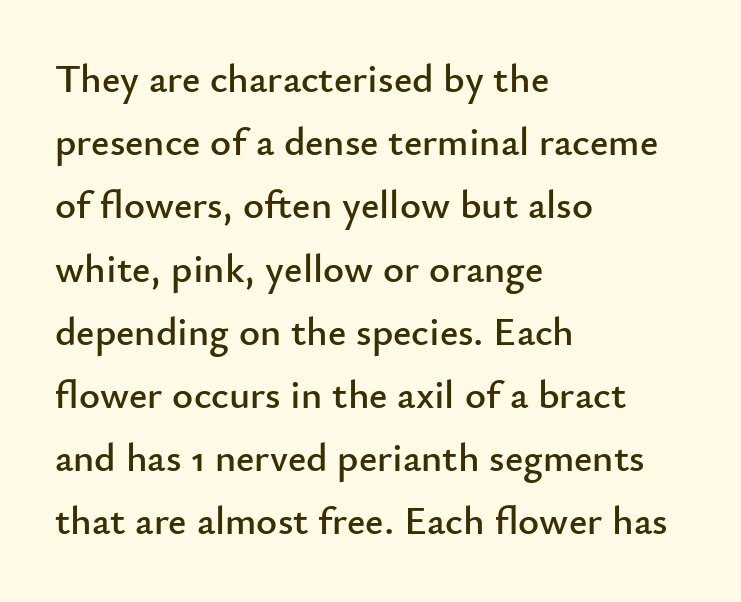
Line beginnings align vertically; line endings do not. Think of a printed novel: that variable character pitch is what you see here. The text was rendered using a sans face with plain stroke endings. Nothing unusual about the tracking: characters are spaced as the font intends. The rendering uses a moderate line-height, typical for paragraphs. Each row of text sits above clean, open space.
